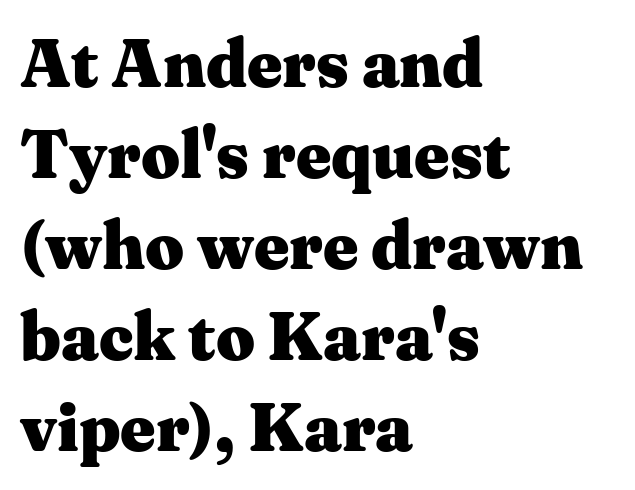
{"serif": "yes", "italic": "no", "bold": "yes", "weight": "heavy", "width": "wide", "stroke_contrast": "medium", "x_height": "medium", "monospaced": "no", "underline": "no", "align": "left", "line_spacing": "normal", "line_spacing_ratio": 1.34, "letter_spacing": "normal", "letter_spacing_em": 0.0, "glyph_px": 68}
